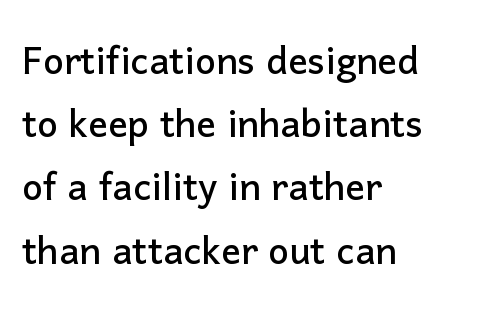
{"serif": "no", "italic": "no", "width": "normal", "stroke_contrast": "low", "x_height": "medium", "monospaced": "no", "underline": "no", "align": "left", "line_spacing": "normal", "line_spacing_ratio": 1.29, "letter_spacing": "normal", "letter_spacing_em": 0.0, "glyph_px": 49}
